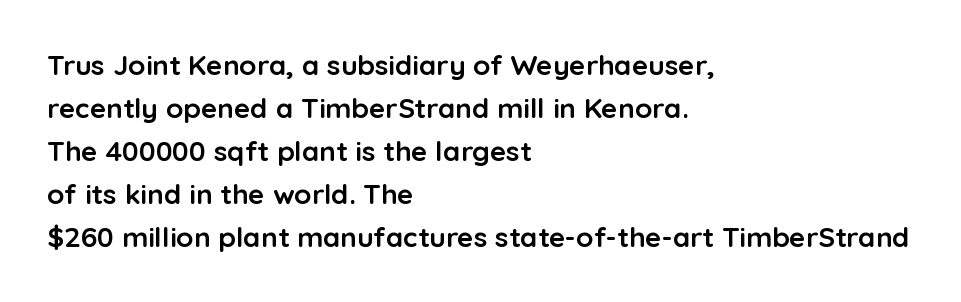
{"serif": "no", "italic": "no", "bold": "yes", "weight": "semibold", "width": "normal", "stroke_contrast": "low", "x_height": "medium", "monospaced": "no", "underline": "no", "align": "left", "line_spacing": "normal", "line_spacing_ratio": 1.54, "letter_spacing": "normal", "letter_spacing_em": 0.0, "glyph_px": 28}
